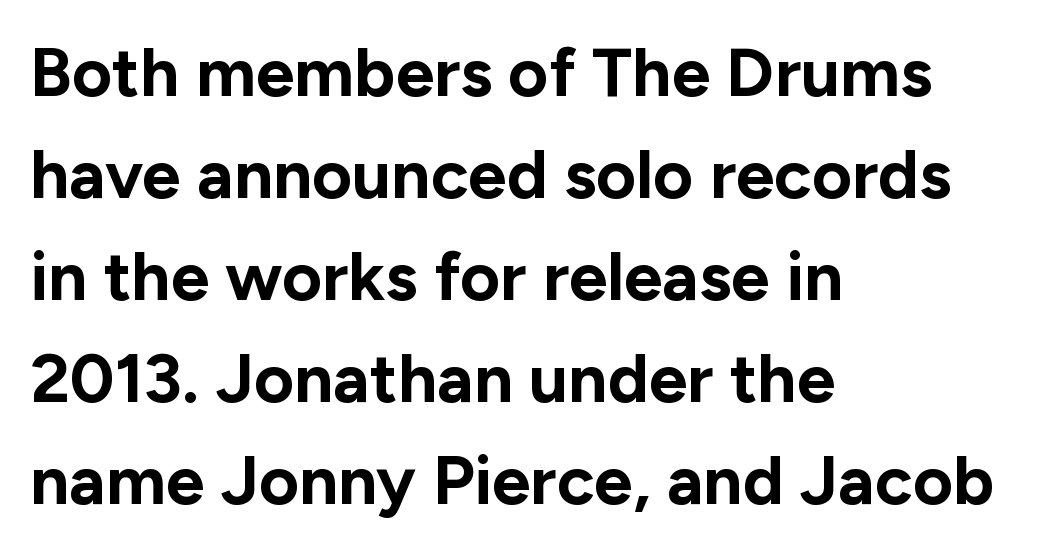
{"serif": "no", "italic": "no", "bold": "yes", "weight": "bold", "width": "normal", "stroke_contrast": "low", "x_height": "medium", "monospaced": "no", "underline": "no", "align": "left", "line_spacing": "normal", "line_spacing_ratio": 1.48, "letter_spacing": "normal", "letter_spacing_em": 0.0, "glyph_px": 69}
